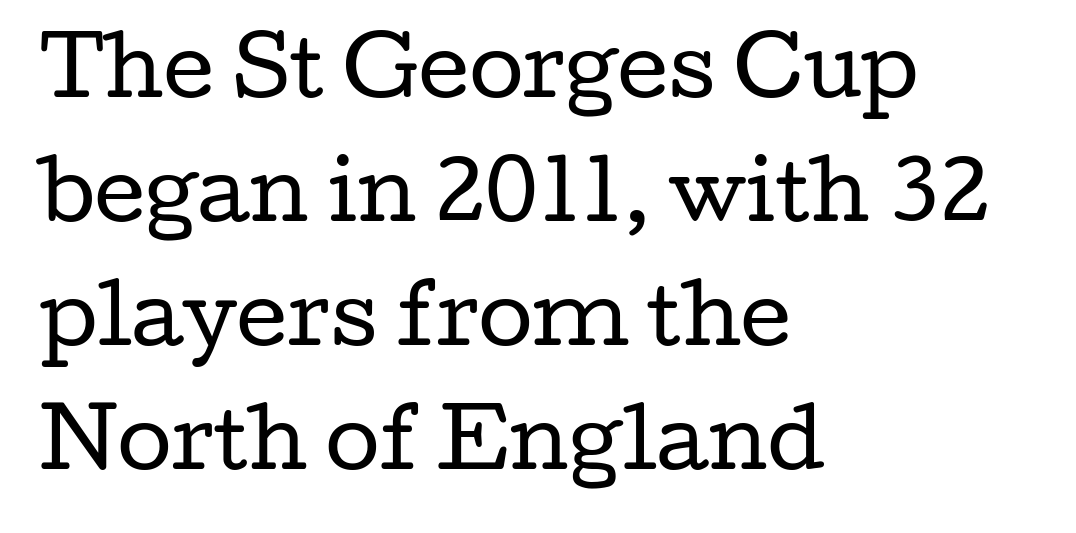
Horizontal alignment here is leftward, the default for most running prose. A serif font was chosen for this passage. Baseline-to-baseline distance is the conventional proportion of letter height. Compared with typical body copy, the letter spacing here is the same. Here the designer chose a conventional face with non-uniform glyph widths.
